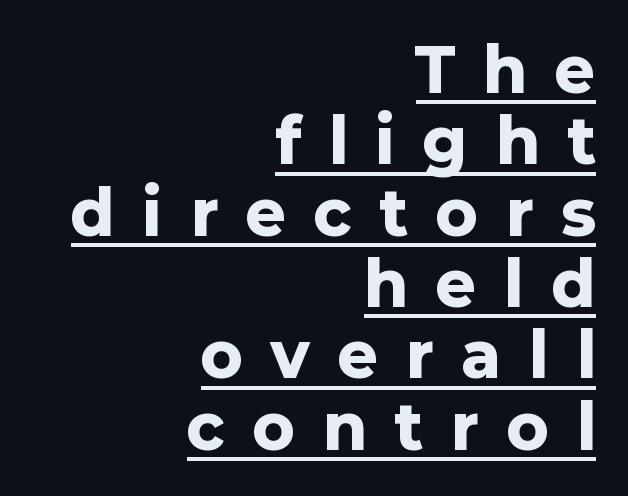
Q: Is the text bold? A: Yes.
Q: Is the text italic (slanted)? A: No, it is upright.
Q: Is the typeface a serif or a sans-serif typeface? A: Sans-serif.
Q: Is the text underlined? A: Yes.
Q: How is the paragraph aligned? A: Right-aligned.
Q: Is the spacing between letters normal or unusually wide? A: Unusually wide.
Q: Width (condensed, normal, or wide)? A: Normal.
Q: Stroke contrast? A: Low.
Q: x-height? A: Medium.
Q: Monospaced? A: No.
